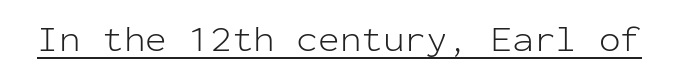
{"serif": "no", "italic": "no", "bold": "no", "weight": "light", "width": "normal", "stroke_contrast": "low", "x_height": "medium", "monospaced": "yes", "underline": "yes", "letter_spacing": "normal", "letter_spacing_em": 0.0, "glyph_px": 36}
